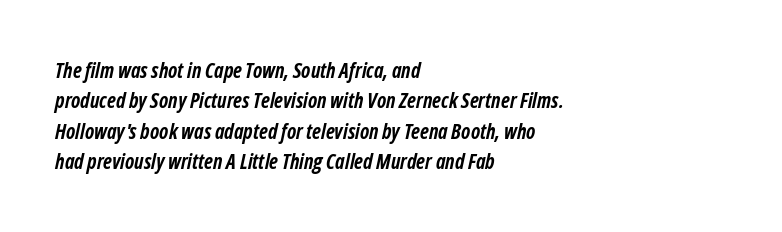
{"italic": "yes", "lean": "right", "slant_degrees": 12, "bold": "yes", "underline": "no", "align": "left", "line_spacing": "normal", "line_spacing_ratio": 1.45, "letter_spacing": "normal", "letter_spacing_em": 0.0, "glyph_px": 21}
